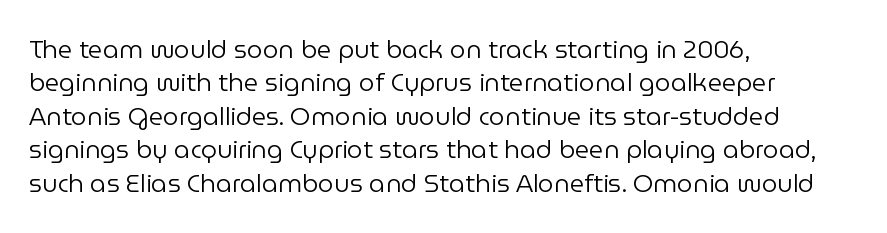
The image shows 25 px text type, upright; set left-aligned, normal line spacing (1.34x), normal letter spacing, not underlined.
